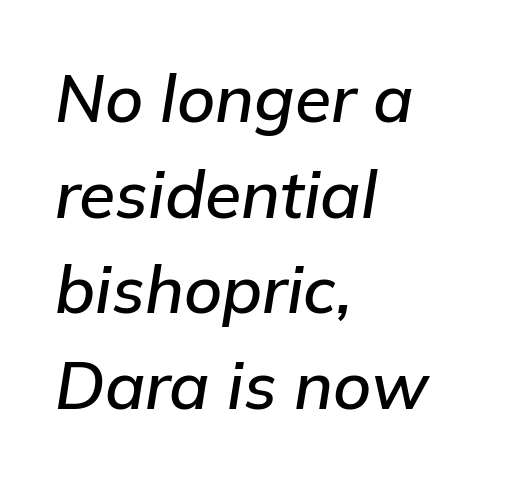
The image shows 66 px text type, italic (leaning right); set left-aligned, normal line spacing (1.45x), normal letter spacing, not underlined; low stroke contrast and a medium x-height.
